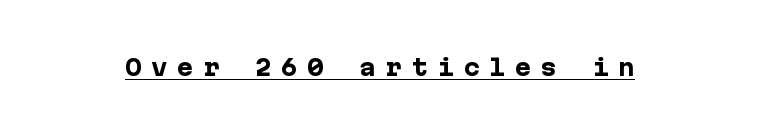
Beneath each row of characters lies a ruled line. Strong, thick strokes mark this as bold type. These lines have a slow, spaced-out rhythm from letter to letter. The typography opts for an upright posture over an oblique one.
